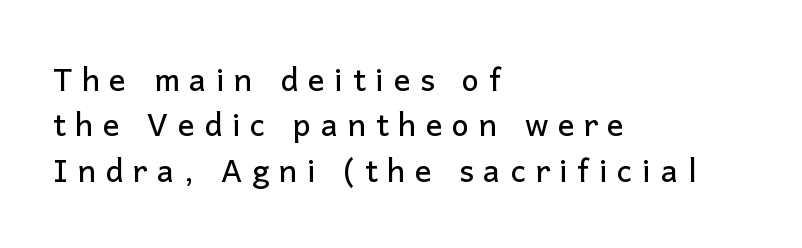
The image shows 31 px sans-serif type, upright; set left-aligned, normal line spacing (1.46x), unusually wide letter spacing (+0.31 em), not underlined; low stroke contrast and a medium x-height.
